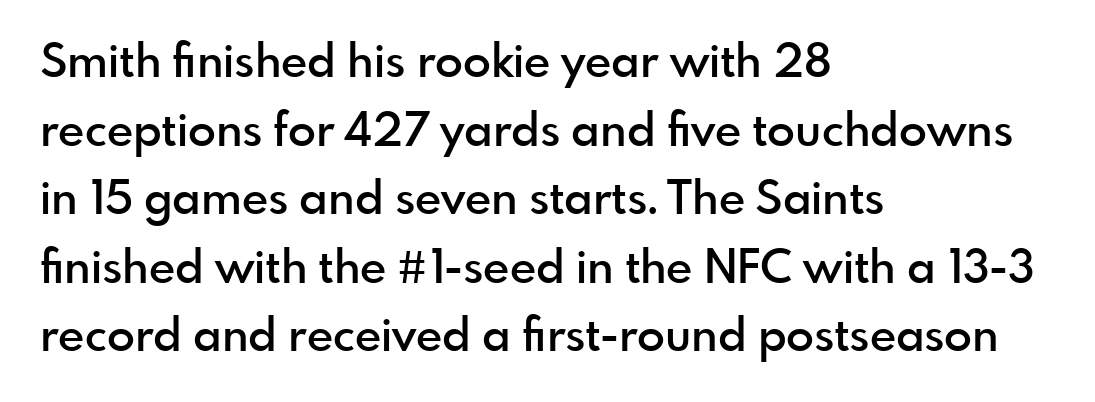
The image shows 46 px semibold sans-serif type, upright; set left-aligned, normal line spacing (1.49x), normal letter spacing, not underlined; a small x-height.
